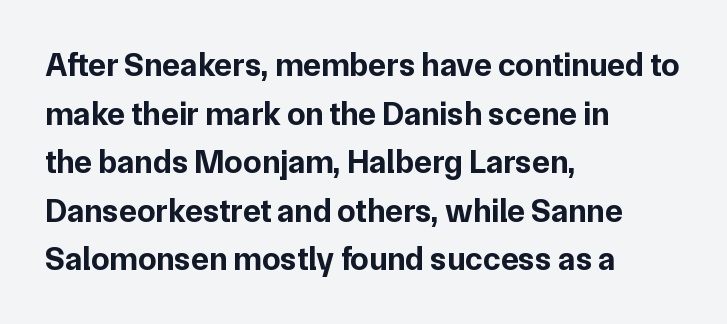
Q: Is the text bold? A: Yes.
Q: Is the text italic (slanted)? A: No, it is upright.
Q: Is the typeface a serif or a sans-serif typeface? A: Sans-serif.
Q: Is the text underlined? A: No.
Q: How is the paragraph aligned? A: Left-aligned.
Q: Is the spacing between letters normal or unusually wide? A: Normal.
Q: Is the spacing between lines tight, normal or loose? A: Normal.
Q: Width (condensed, normal, or wide)? A: Normal.
Q: Stroke contrast? A: Low.
Q: x-height? A: Medium.
Q: Monospaced? A: No.
